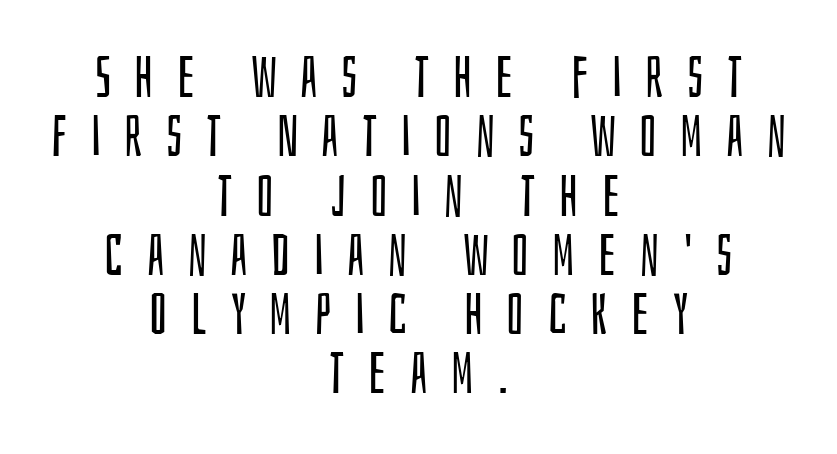
The image shows 57 px regular-weight, condensed sans-serif type, upright; set centered, tight line spacing (1.04x), unusually wide letter spacing (+0.41 em), not underlined; low stroke contrast and a large x-height.
